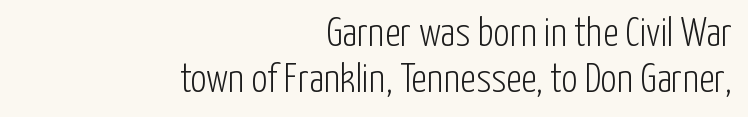
Q: Is the text bold? A: No.
Q: Is the text italic (slanted)? A: No, it is upright.
Q: Is the typeface a serif or a sans-serif typeface? A: Sans-serif.
Q: Is the text underlined? A: No.
Q: How is the paragraph aligned? A: Right-aligned.
Q: Is the spacing between letters normal or unusually wide? A: Normal.
Q: Width (condensed, normal, or wide)? A: Condensed.
Q: Stroke contrast? A: Low.
Q: x-height? A: Medium.
Q: Monospaced? A: No.
